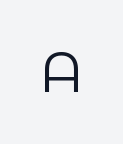
No letter is thick-stroked: the sample isn't bold. This is the regular roman posture of the typeface. The text was rendered using a sans face with plain stroke endings. Lines of text with bare space underneath. The type is letterspaced generously, with wide tracking.
